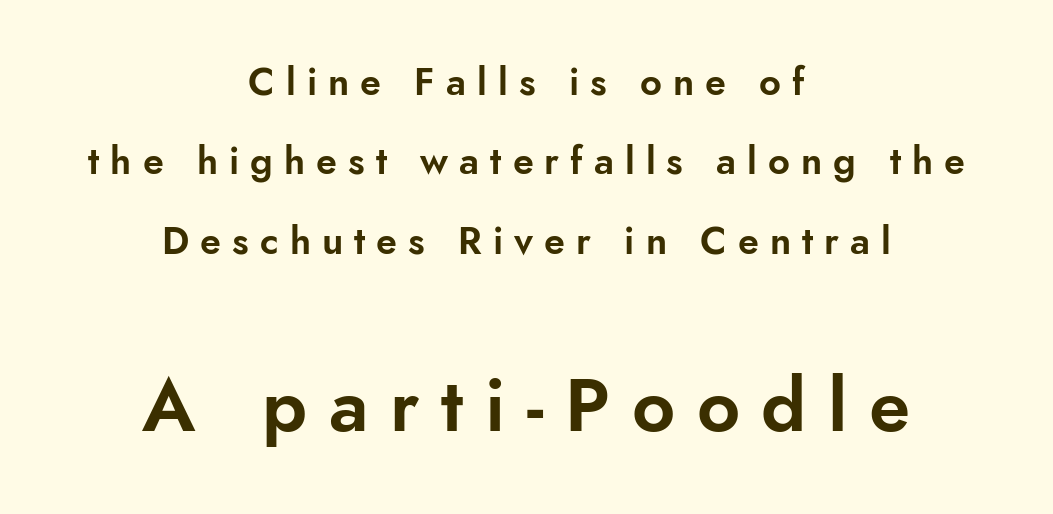
{"serif": "no", "italic": "no", "width": "normal", "stroke_contrast": "low", "x_height": "small", "monospaced": "no", "underline": "no", "align": "center", "line_spacing": "loose", "line_spacing_ratio": 2.09, "letter_spacing": "wide", "letter_spacing_em": 0.29, "larger_block": "second", "size_ratio": 1.97, "glyph_px": 75}
